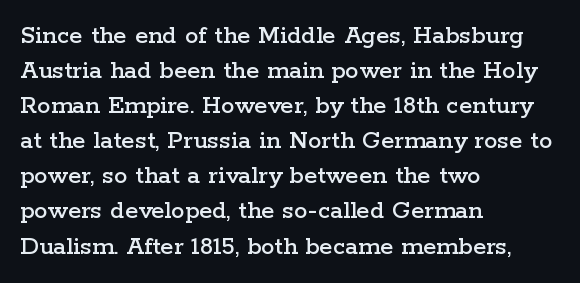
The image shows 27 px text type, upright; set left-aligned, normal line spacing (1.3x), normal letter spacing, not underlined.
